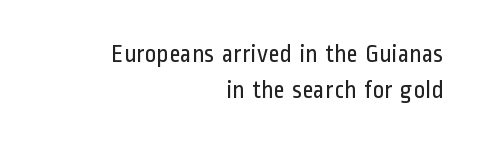
The image shows 25 px text type, upright; set right-aligned, normal line spacing (1.44x), normal letter spacing, not underlined.
